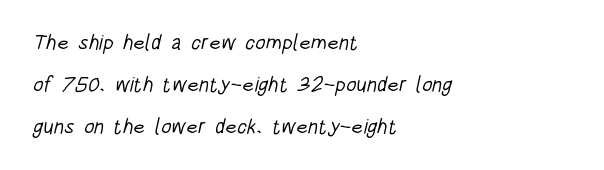
Compared with typical paragraphs, the rows here are farther apart. A classic flush-left, rag-right setting is used for this passage. The letterforms sit at book weight or below. Only glyphs here, with clear space below each row.
